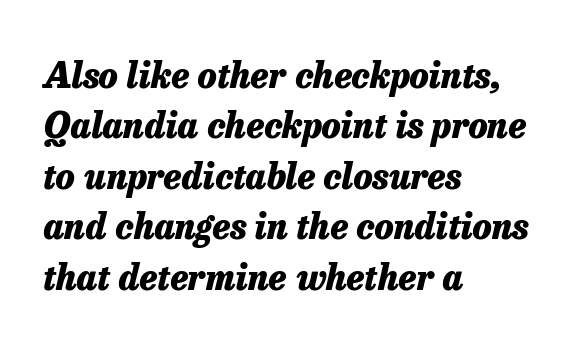
{"italic": "yes", "lean": "right", "slant_degrees": 13, "bold": "yes", "weight": "heavy", "width": "normal", "stroke_contrast": "low", "x_height": "medium", "monospaced": "no", "underline": "no", "align": "left", "line_spacing": "normal", "line_spacing_ratio": 1.44, "letter_spacing": "normal", "letter_spacing_em": 0.0, "glyph_px": 35}
